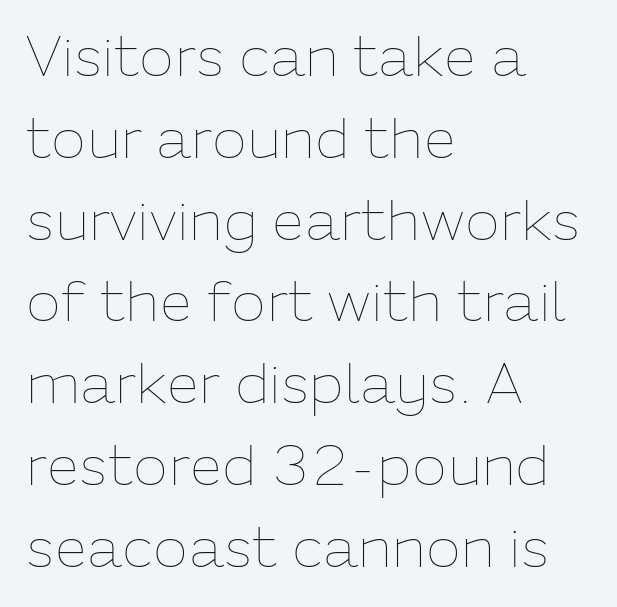
A typesetter would call this leading conventional body-copy spacing. The strokes are not fattened; the text isn't bold. The setting favours the left margin, as ordinary paragraphs usually do. These lines are rendered in a variable-pitch font. The lettering holds an erect, upright posture throughout. You could call the tracking neutral — neither tight nor loose.
